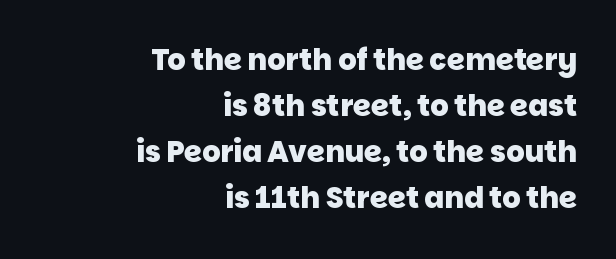
{"serif": "no", "bold": "yes", "weight": "heavy", "width": "normal", "stroke_contrast": "low", "x_height": "large", "monospaced": "no", "underline": "no", "align": "right", "line_spacing": "normal", "line_spacing_ratio": 1.59, "letter_spacing": "normal", "letter_spacing_em": 0.0, "glyph_px": 29}
